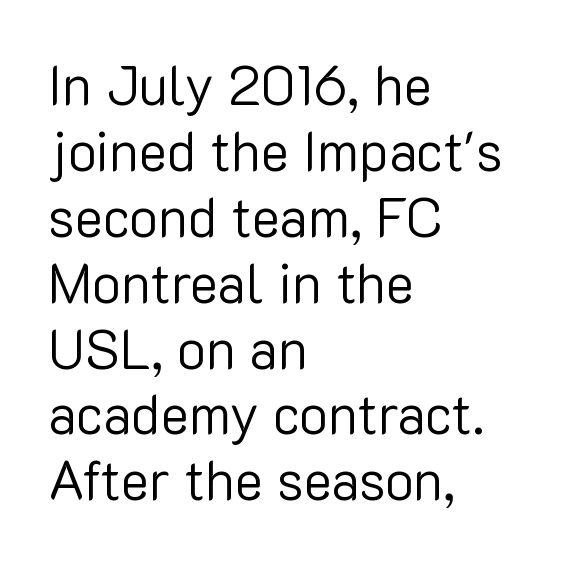
If you drew a ruler down the left edge, every line would touch it. Bold? No — there's no thickening of the strokes. Check the space under the baseline: it is left empty. A sans-serif font was chosen for this passage.
